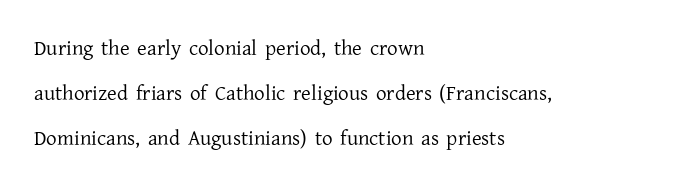
The face used here is rendered with its standard letterfit. Unbolded letterforms with no extra heft. The designer dialed line spacing up above the default. The font's upright variant was chosen for this text.
